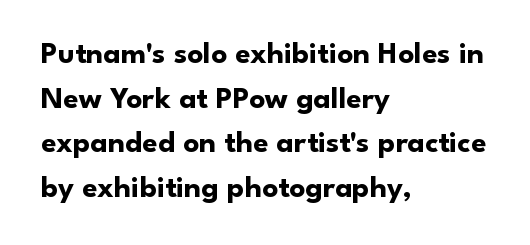
Q: Is the text bold? A: Yes.
Q: Is the text italic (slanted)? A: No, it is upright.
Q: Is the typeface a serif or a sans-serif typeface? A: Sans-serif.
Q: Is the text underlined? A: No.
Q: How is the paragraph aligned? A: Left-aligned.
Q: Is the spacing between letters normal or unusually wide? A: Normal.
Q: Is the spacing between lines tight, normal or loose? A: Normal.
Q: Width (condensed, normal, or wide)? A: Normal.
Q: Stroke contrast? A: Low.
Q: x-height? A: Small.
Q: Monospaced? A: No.
